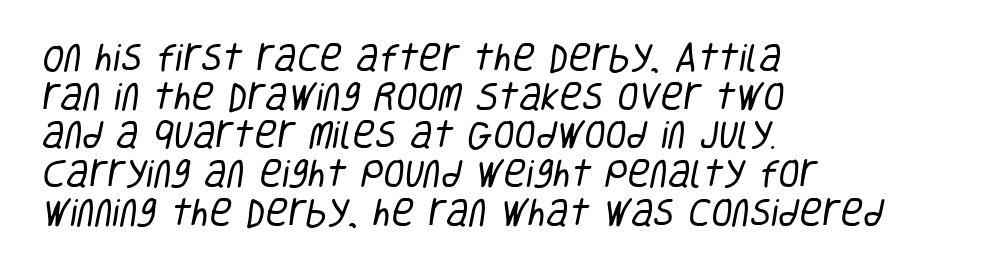
{"serif": "no", "bold": "no", "weight": "regular", "width": "condensed", "stroke_contrast": "low", "x_height": "large", "monospaced": "no", "underline": "no", "align": "left", "line_spacing": "normal", "line_spacing_ratio": 1.25, "letter_spacing": "normal", "letter_spacing_em": 0.0, "glyph_px": 31}
